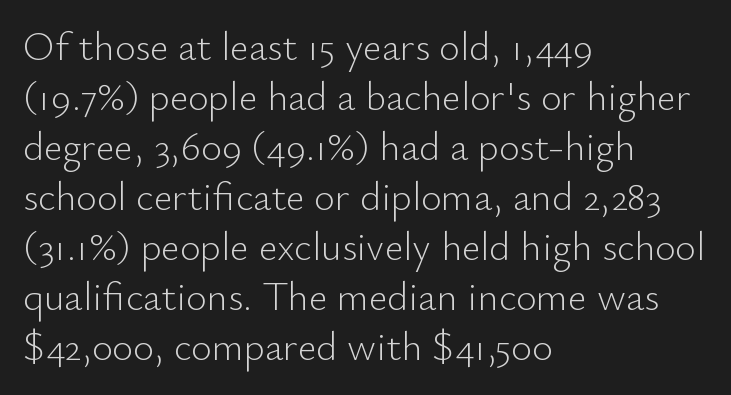
The image shows 40 px light sans-serif type, upright; set left-aligned, normal line spacing (1.25x), normal letter spacing, not underlined; low stroke contrast and a small x-height.
